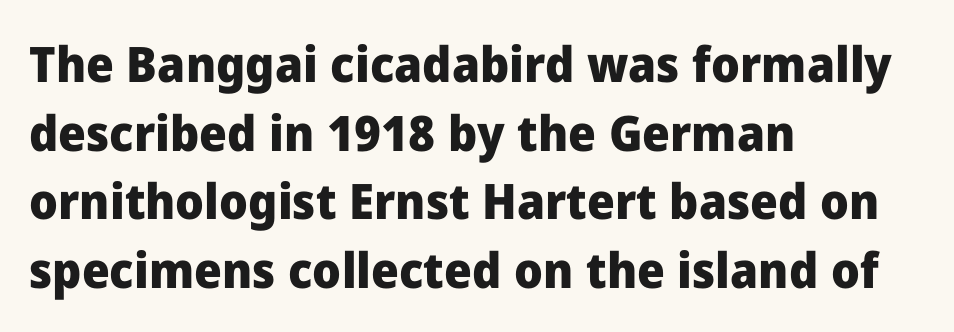
{"serif": "no", "italic": "no", "bold": "yes", "weight": "heavy", "width": "normal", "stroke_contrast": "low", "x_height": "medium", "monospaced": "no", "underline": "no", "align": "left", "line_spacing": "normal", "line_spacing_ratio": 1.4, "letter_spacing": "normal", "letter_spacing_em": 0.0, "glyph_px": 49}
